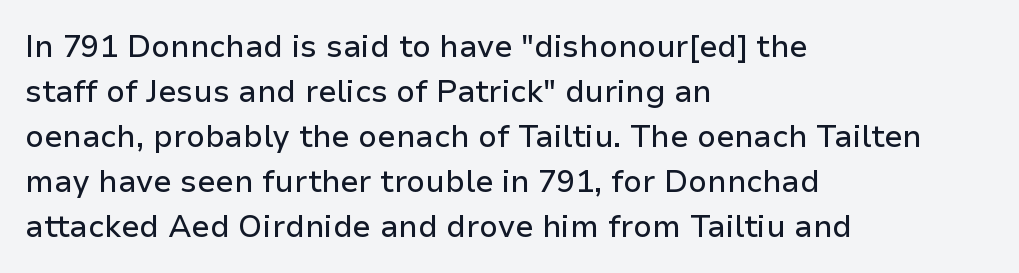
{"serif": "no", "italic": "no", "width": "normal", "stroke_contrast": "low", "x_height": "medium", "monospaced": "no", "underline": "no", "align": "left", "line_spacing": "normal", "line_spacing_ratio": 1.45, "letter_spacing": "normal", "letter_spacing_em": 0.0, "glyph_px": 31}
